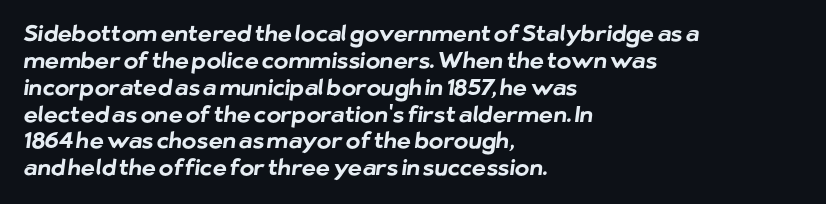
The image shows 22 px bold type; set left-aligned, line spacing 1.22x, normal letter spacing, not underlined.
